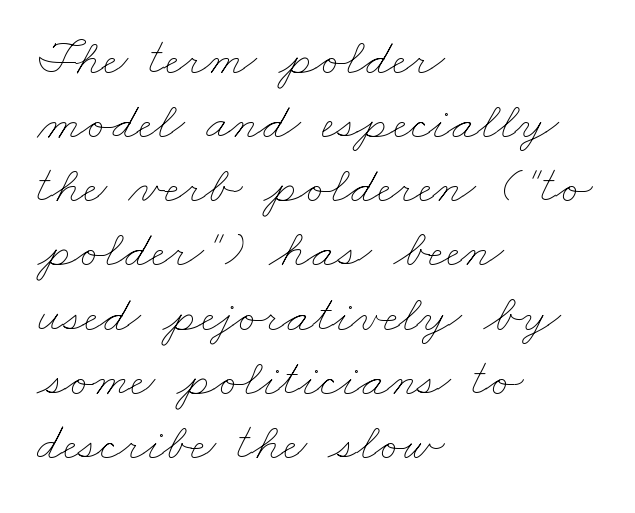
{"bold": "no", "weight": "thin", "width": "wide", "stroke_contrast": "low", "x_height": "small", "monospaced": "no", "underline": "no", "align": "left", "line_spacing_ratio": 1.21, "letter_spacing": "normal", "letter_spacing_em": 0.0, "glyph_px": 53}
